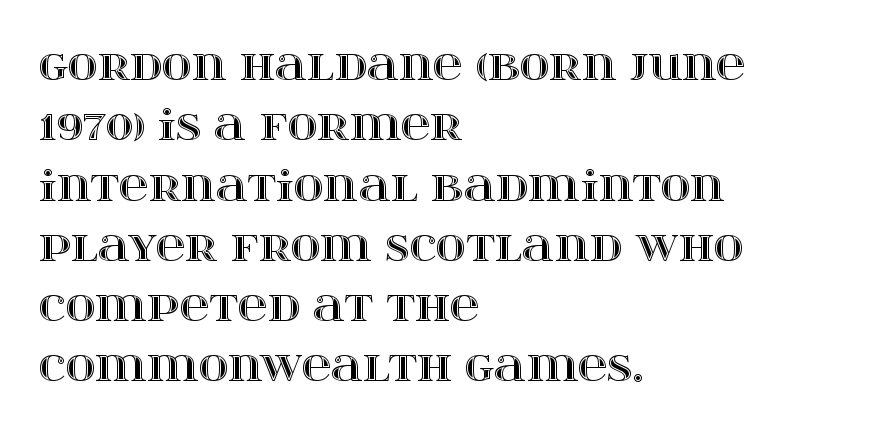
{"italic": "no", "width": "wide", "x_height": "large", "monospaced": "no", "underline": "no", "align": "left", "line_spacing": "normal", "line_spacing_ratio": 1.47, "letter_spacing": "normal", "letter_spacing_em": 0.0, "glyph_px": 41}
